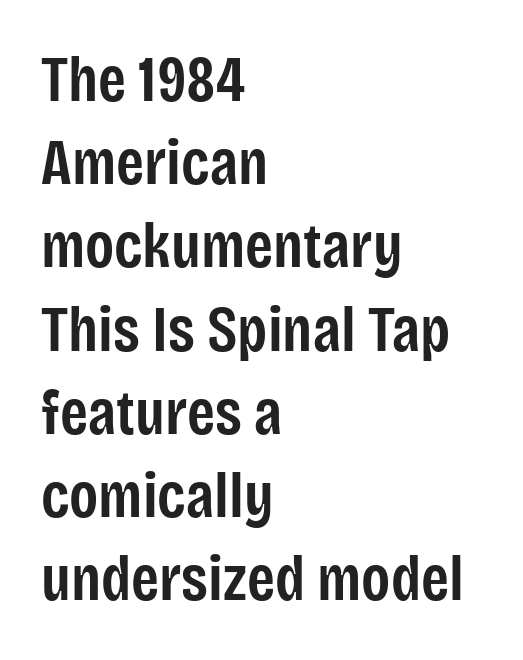
Line spacing here is normal. The passage is arranged the way most books set body copy — flush left. Tall strokes in this sample are plumb rather than angled. Does extra space separate the letters? No, they use regular spacing. The glyphs in this specimen are sans serif. Emphasis by weight is partial: semibold.
